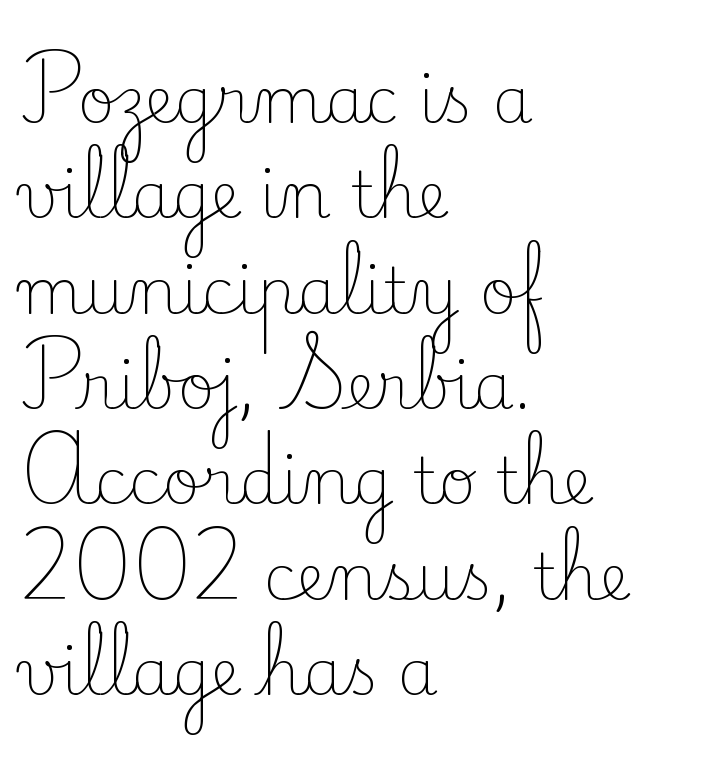
{"serif": "yes", "italic": "no", "bold": "no", "weight": "light", "width": "normal", "stroke_contrast": "low", "x_height": "small", "monospaced": "no", "underline": "no", "align": "left", "line_spacing": "normal", "line_spacing_ratio": 1.49, "letter_spacing": "normal", "letter_spacing_em": 0.0, "glyph_px": 64}
